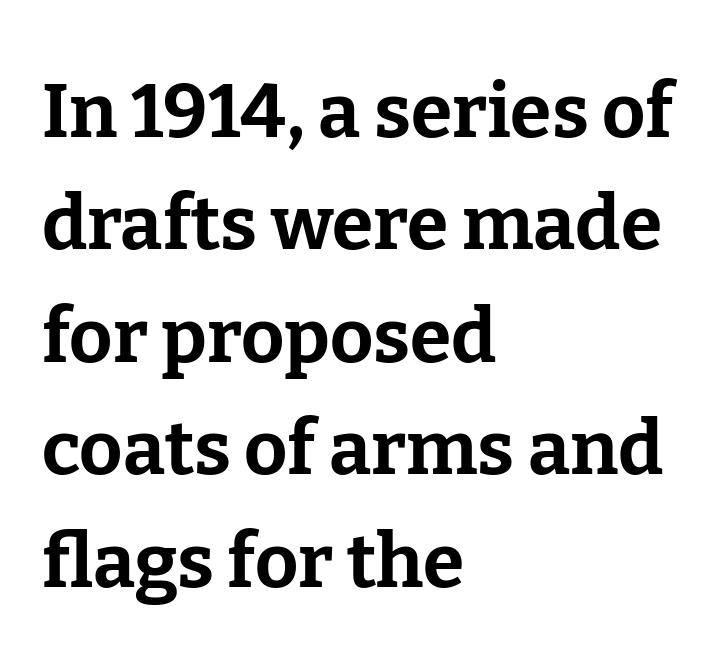
{"serif": "yes", "italic": "no", "bold": "yes", "weight": "bold", "width": "normal", "stroke_contrast": "low", "x_height": "medium", "monospaced": "no", "underline": "no", "align": "left", "line_spacing": "normal", "line_spacing_ratio": 1.5, "letter_spacing": "normal", "letter_spacing_em": 0.0, "glyph_px": 75}
